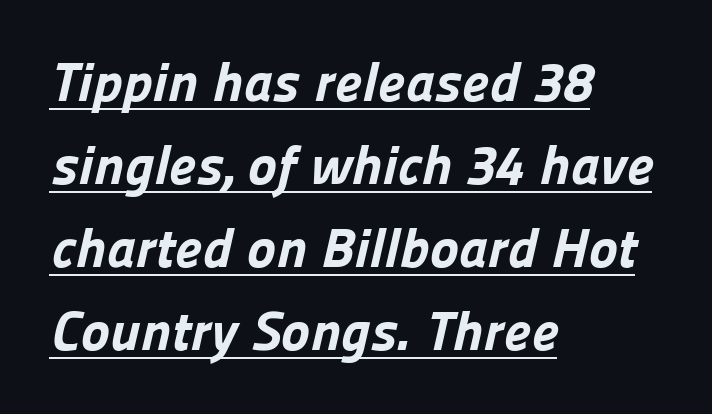
Q: Is the text bold? A: Yes.
Q: Is the typeface a serif or a sans-serif typeface? A: Sans-serif.
Q: Is the text underlined? A: Yes.
Q: How is the paragraph aligned? A: Left-aligned.
Q: Is the spacing between letters normal or unusually wide? A: Normal.
Q: Is the spacing between lines tight, normal or loose? A: Normal.
Q: Width (condensed, normal, or wide)? A: Normal.
Q: Stroke contrast? A: Low.
Q: x-height? A: Medium.
Q: Monospaced? A: No.
